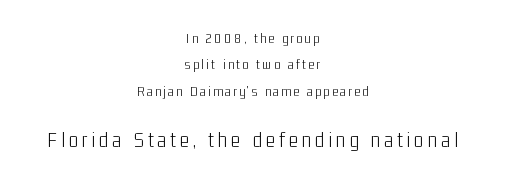
Q: Is the text bold? A: No.
Q: Is the text italic (slanted)? A: No, it is upright.
Q: Is the text underlined? A: No.
Q: How is the paragraph aligned? A: Centered.
Q: Which block of text is set in a larger size, the first (top) or the second (bottom)? A: The second (bottom) one.
